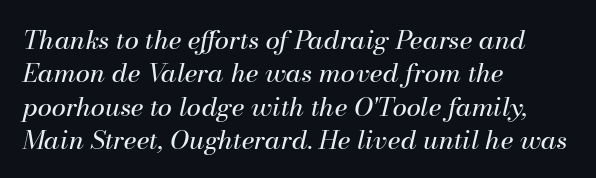
The image shows 26 px text type, italic (leaning right); set left-aligned, normal line spacing (1.28x), normal letter spacing, not underlined.
